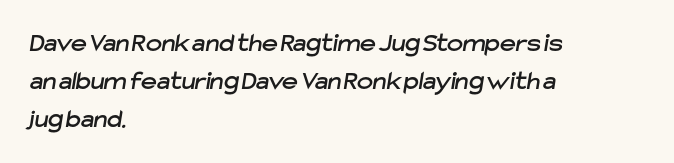
{"underline": "no", "align": "left", "line_spacing": "normal", "line_spacing_ratio": 1.41, "letter_spacing": "normal", "letter_spacing_em": 0.0, "glyph_px": 27}
